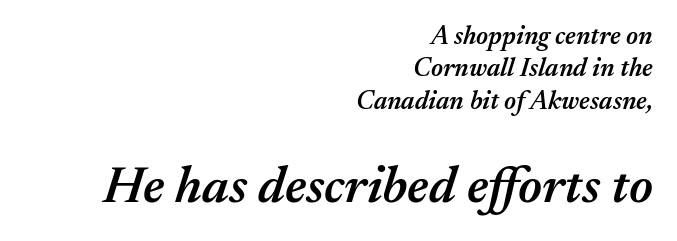
The image shows 52 px semibold type, italic (leaning right); set right-aligned, normal line spacing (1.25x), normal letter spacing, not underlined; the second (bottom) block is 2.0x larger; medium stroke contrast and a medium x-height.
